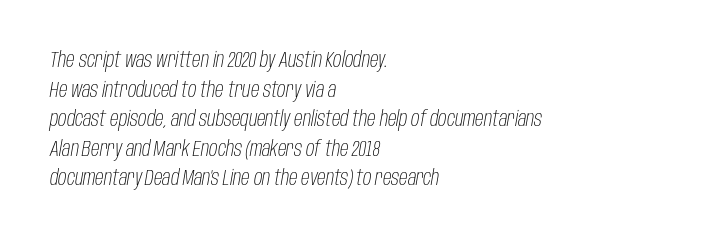
Q: Is the text bold? A: No.
Q: Is the text italic (slanted)? A: Yes, it leans right by about 10 degrees.
Q: Is the text underlined? A: No.
Q: How is the paragraph aligned? A: Left-aligned.
Q: Is the spacing between letters normal or unusually wide? A: Normal.
Q: Is the spacing between lines tight, normal or loose? A: Normal.
